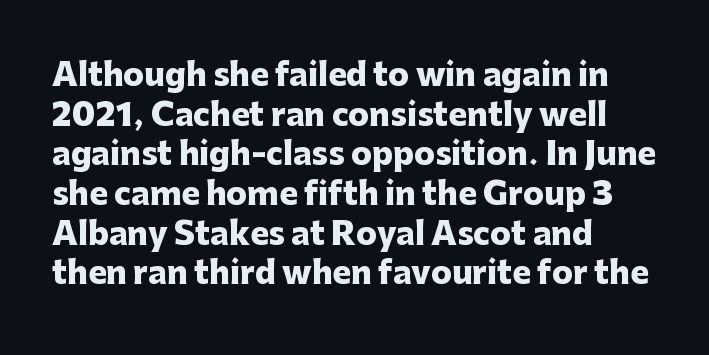
Notice how the passage keeps a crisp vertical edge on the left only. The passage shown has conventional tracking throughout. Summary of weight: heavy, a full bold. Every character sits straight up, as roman type does. Does the type have serifs? No, each stem ends abruptly. Evenly set lines give the paragraph a standard silhouette.
